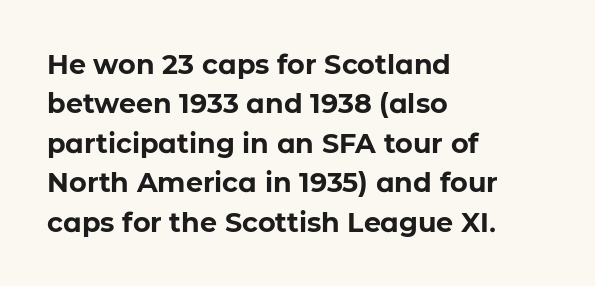
The image shows 27 px bold type, upright; set left-aligned, normal line spacing (1.46x), normal letter spacing, not underlined.
